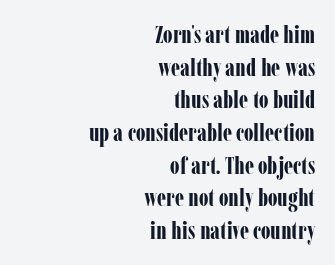
The image shows 24 px bold type, upright; set right-aligned, normal line spacing (1.36x), normal letter spacing, not underlined.
